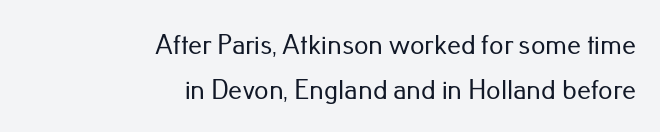
Q: Is the text italic (slanted)? A: No, it is upright.
Q: Is the typeface a serif or a sans-serif typeface? A: Sans-serif.
Q: Is the text underlined? A: No.
Q: How is the paragraph aligned? A: Right-aligned.
Q: Is the spacing between letters normal or unusually wide? A: Normal.
Q: Is the spacing between lines tight, normal or loose? A: Normal.
Q: Width (condensed, normal, or wide)? A: Normal.
Q: Stroke contrast? A: Low.
Q: x-height? A: Small.
Q: Monospaced? A: No.
